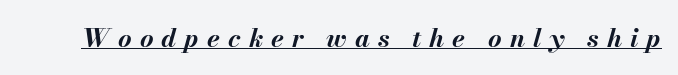
The rendered words wear a rule along their underside. An italicized treatment has been applied to the whole sample. You could only call the tracking loose — the letters float apart. Notice how thick the strokes are: this is what a full bold looks like.
